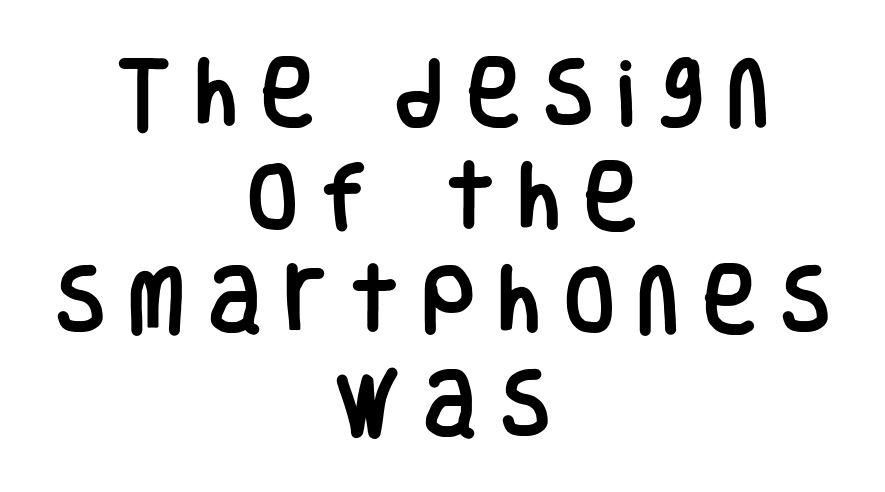
{"serif": "no", "italic": "no", "width": "condensed", "stroke_contrast": "low", "x_height": "large", "monospaced": "no", "underline": "no", "align": "center", "line_spacing": "normal", "line_spacing_ratio": 1.4, "letter_spacing": "wide", "letter_spacing_em": 0.31, "glyph_px": 74}
